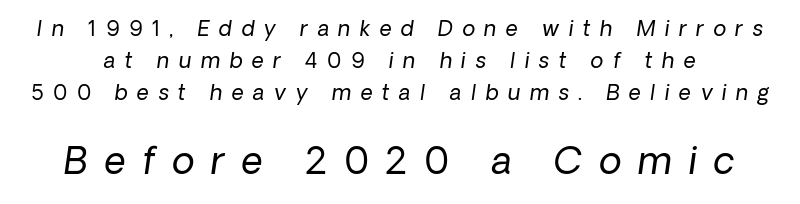
Which chunk is bigger? The second one — the bottom block dwarfs the top. Each letter's strokes conclude bluntly, with no projecting serifs. The letters are spread apart with noticeably loose tracking. These lines sit exactly where default settings would place them. Do the characters align in a grid? No, the font is proportional. This rendering features lettering with no underline.
